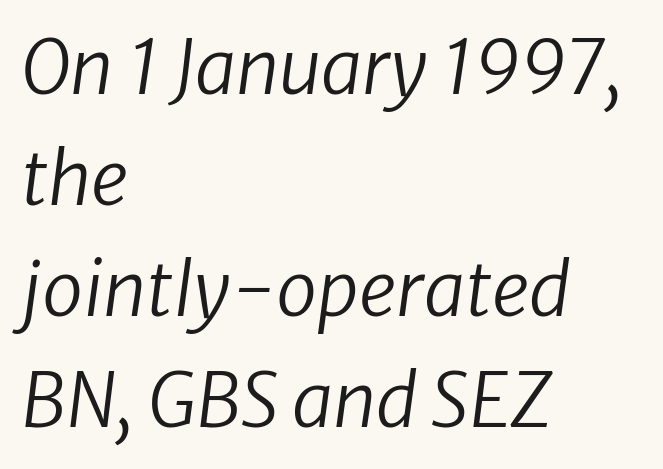
Q: Is the text bold? A: No.
Q: Is the typeface a serif or a sans-serif typeface? A: Sans-serif.
Q: Is the text underlined? A: No.
Q: How is the paragraph aligned? A: Left-aligned.
Q: Is the spacing between letters normal or unusually wide? A: Normal.
Q: Is the spacing between lines tight, normal or loose? A: Normal.
Q: Width (condensed, normal, or wide)? A: Normal.
Q: Stroke contrast? A: Low.
Q: x-height? A: Medium.
Q: Monospaced? A: No.
